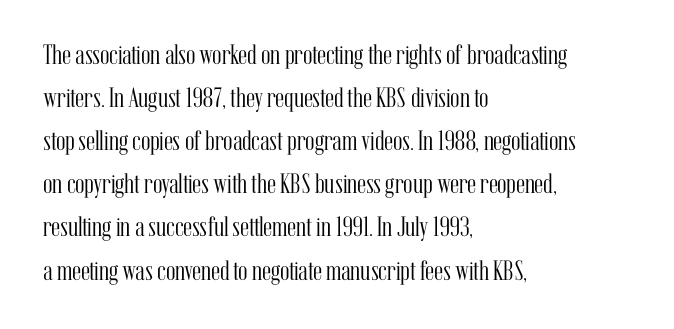
The image shows 28 px light, condensed serif type, upright; set left-aligned, normal line spacing (1.54x), normal letter spacing, not underlined; medium stroke contrast and a medium x-height.
